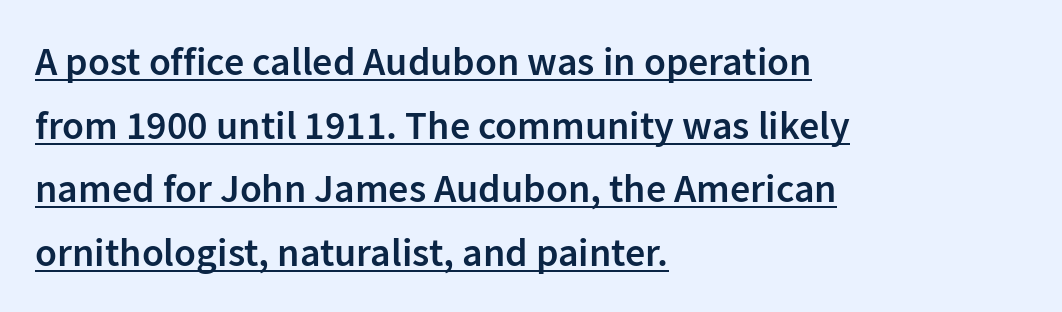
One glance says typical: line gaps are just what's usual. The lettering is marked with a stroke running underneath it. These lines are composed in type without serifs. The rag falls on the right side of this text block.
